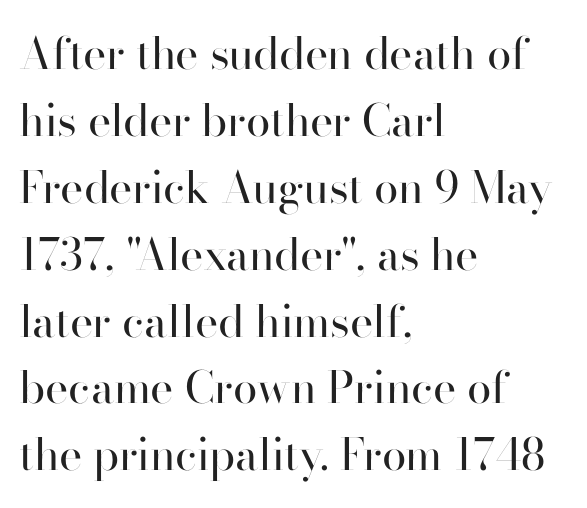
{"serif": "no", "italic": "no", "bold": "no", "weight": "regular", "width": "normal", "stroke_contrast": "high", "x_height": "small", "monospaced": "no", "underline": "no", "align": "left", "line_spacing": "normal", "line_spacing_ratio": 1.52, "letter_spacing": "normal", "letter_spacing_em": 0.0, "glyph_px": 44}
